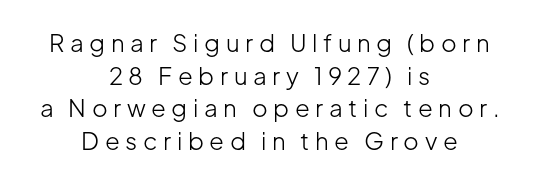
The image shows 24 px text type, upright; set centered, normal line spacing (1.36x), unusually wide letter spacing (+0.23 em), not underlined.
